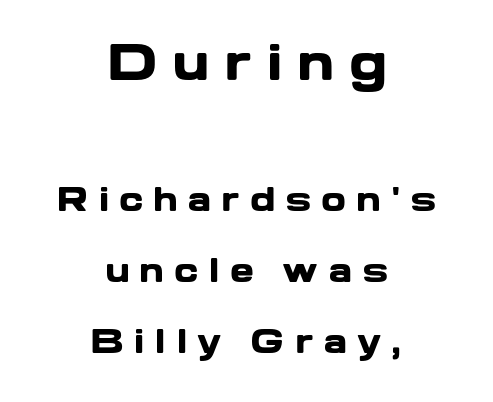
The image shows 48 px heavy, wide sans-serif type, upright; set centered, loose line spacing (2.21x), unusually wide letter spacing (+0.3 em), not underlined; the first (top) block is 1.5x larger; low stroke contrast and a medium x-height.
